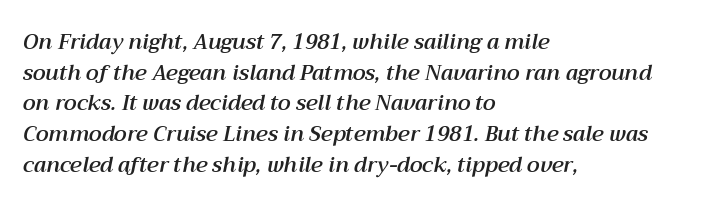
Style check: oblique. If you measured baseline to baseline, you'd find a middling distance. All the whitespace from short lines collects on the right. The space directly below the letters is spotless.
